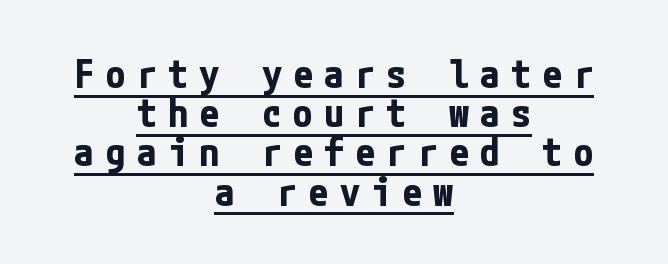
The image shows 40 px bold, condensed sans-serif type, upright; set centered, tight line spacing (0.98x), unusually wide letter spacing (+0.28 em), underlined; low stroke contrast and a medium x-height.
